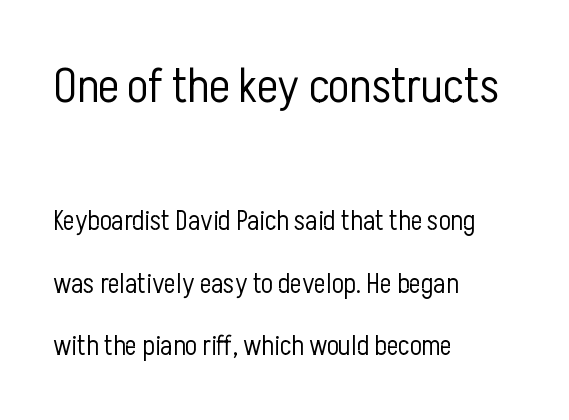
Posture: straight, roman, zero tilt. Bigger letters appear in the top chunk; the bottom chunk is reduced. Nobody touched the tracking dial on this one. A student would call this left alignment; a typographer would say flush left, rag right.
